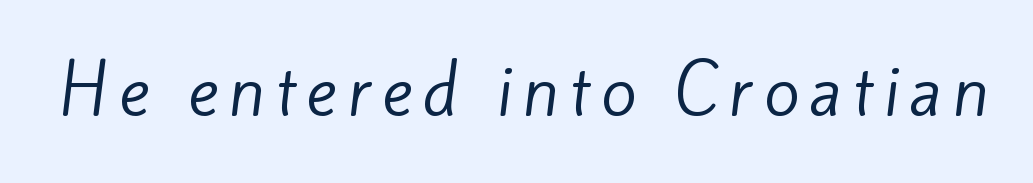
Q: Is the text bold? A: No.
Q: Is the typeface a serif or a sans-serif typeface? A: Sans-serif.
Q: Is the text underlined? A: No.
Q: Width (condensed, normal, or wide)? A: Normal.
Q: Stroke contrast? A: Low.
Q: x-height? A: Small.
Q: Monospaced? A: No.
